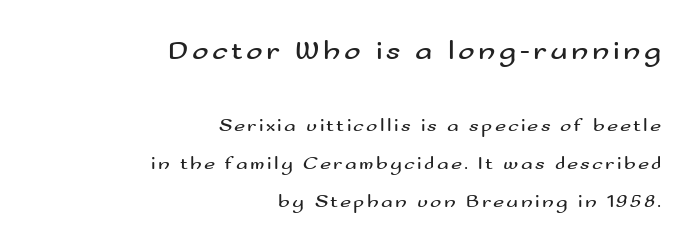
The image shows 28 px regular-weight, wide sans-serif type, upright; set right-aligned, loose line spacing (2.01x), not underlined; the first (top) block is 1.47x larger; medium stroke contrast and a small x-height.
